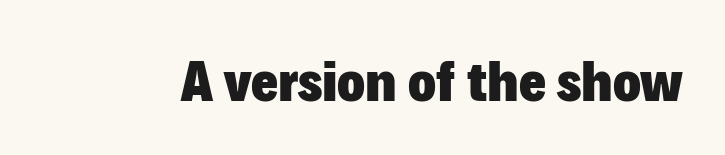
The image shows 58 px heavy sans-serif type, upright; set normal letter spacing, not underlined; low stroke contrast and a medium x-height.
